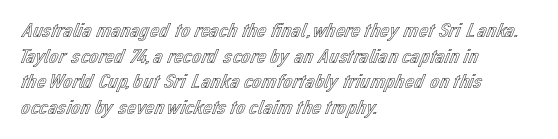
The image shows 21 px text type; set left-aligned, line spacing 1.22x, normal letter spacing, not underlined.
